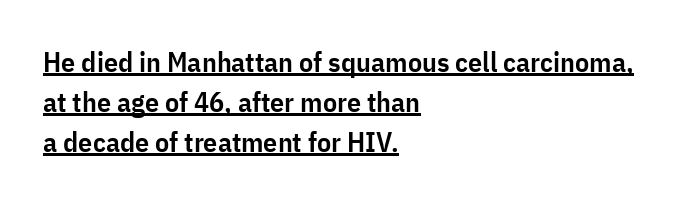
Q: Is the text bold? A: Semi-bold.
Q: Is the text italic (slanted)? A: No, it is upright.
Q: Is the typeface a serif or a sans-serif typeface? A: Sans-serif.
Q: Is the text underlined? A: Yes.
Q: How is the paragraph aligned? A: Left-aligned.
Q: Is the spacing between letters normal or unusually wide? A: Normal.
Q: Is the spacing between lines tight, normal or loose? A: Normal.
Q: Width (condensed, normal, or wide)? A: Condensed.
Q: Stroke contrast? A: Low.
Q: x-height? A: Medium.
Q: Monospaced? A: No.
